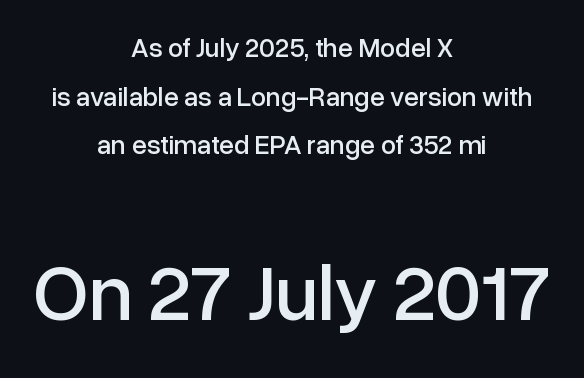
The image shows 80 px sans-serif type, upright; set centered, line spacing 1.8x, normal letter spacing, not underlined; the second (bottom) block is 2.96x larger; low stroke contrast and a medium x-height.
